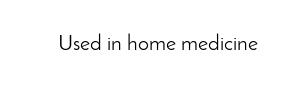
The image shows 22 px text type, upright; set normal letter spacing, not underlined.
